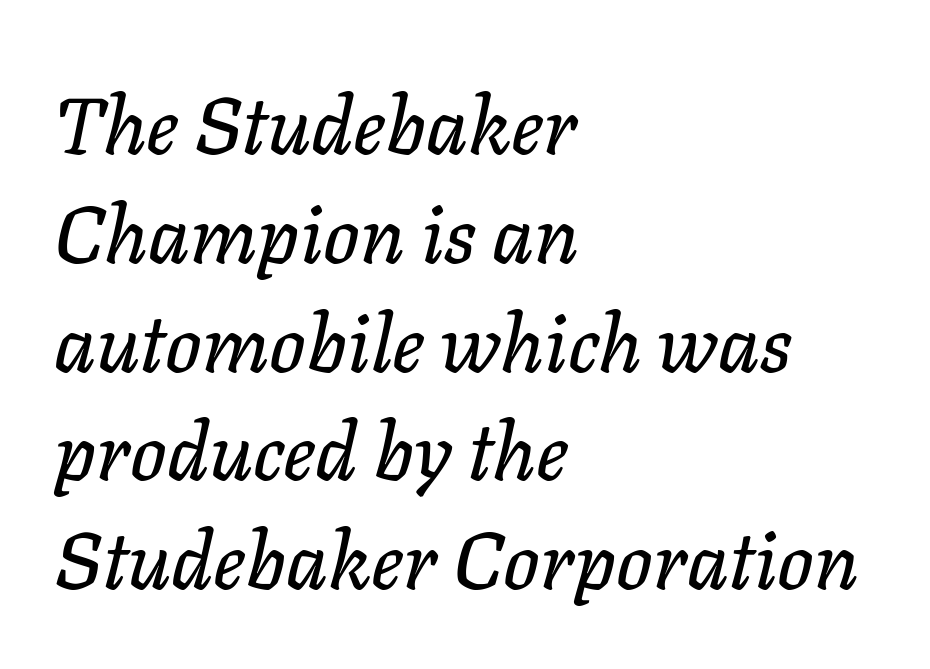
Leading matches the norm, producing a regular column. The letters sit at their default tracking, neither squeezed nor spread. Just letters on the line, the space beneath them empty. If you drew a ruler down the left edge, every line would touch it.
